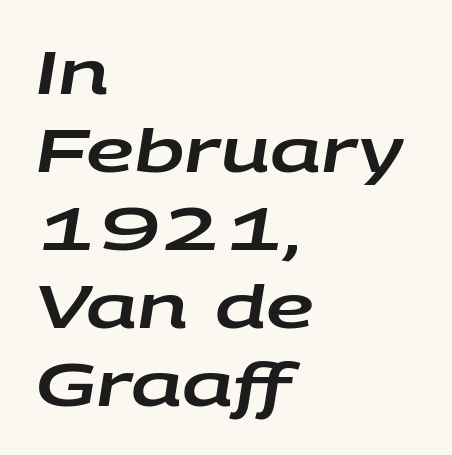
Typeset ragged right — the left edge is the straight one. Looks like regular typesetting: each glyph gets only the width it needs. When letters slant like this, we call the style italic. Vertically, the passage feels balanced, rows spaced as you'd expect. Honestly, there is no underline to notice here at all. The rendering keeps characters at their native spacing.
